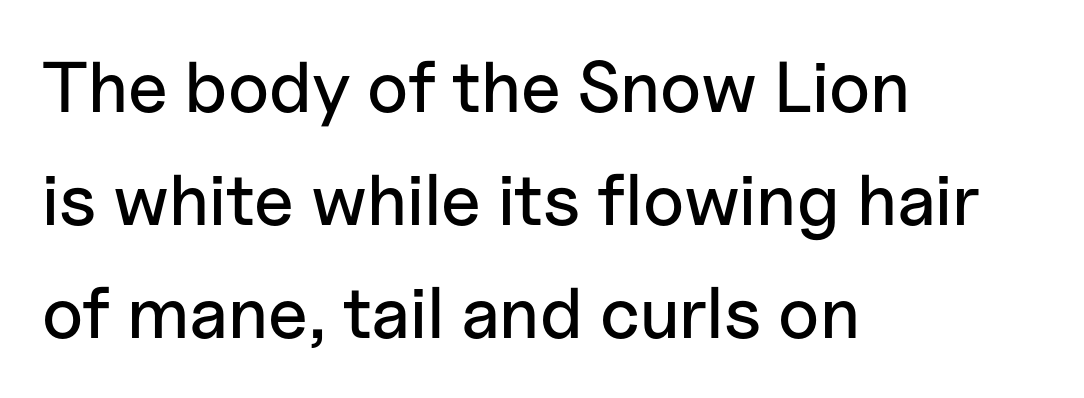
{"serif": "no", "italic": "no", "width": "normal", "stroke_contrast": "low", "x_height": "medium", "monospaced": "no", "underline": "no", "align": "left", "line_spacing": "normal", "line_spacing_ratio": 1.57, "letter_spacing": "normal", "letter_spacing_em": 0.0, "glyph_px": 72}
